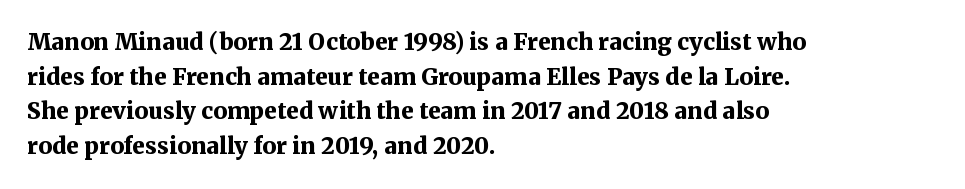
The image shows 23 px bold type, upright; set left-aligned, normal line spacing (1.51x), normal letter spacing, not underlined.
